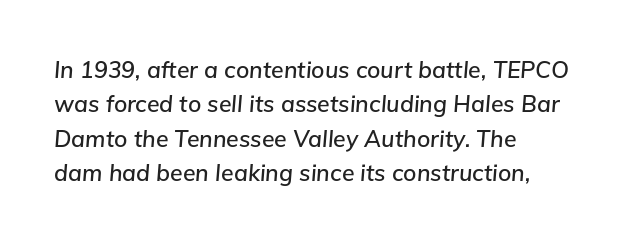
This sample uses plain, unmodified letter spacing. Compared with a centered layout, this one pins lines to the left instead. Any mark beneath the type? The region is blank. Posture: slanted. Line spacing here is normal.
